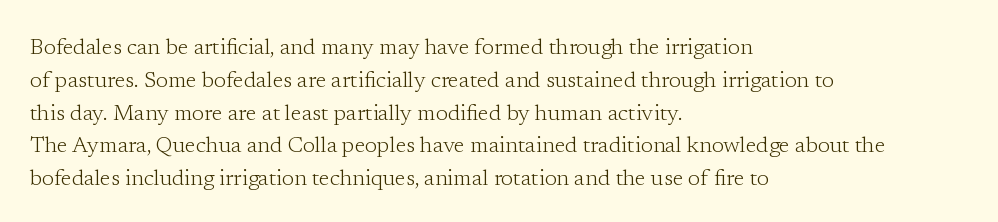
Descender tails drop into unmarked territory. Vertically, the passage feels balanced, rows spaced as you'd expect. The typesetter chose a ragged-right arrangement here. The typography opts for an upright posture over an oblique one. The rendering keeps characters at their native spacing. Stroke mass is kept to a normal reading level or below.
